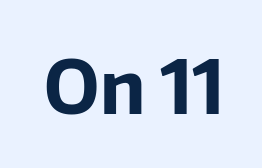
The image shows 74 px bold sans-serif type, upright; set normal letter spacing, not underlined; low stroke contrast and a medium x-height.
